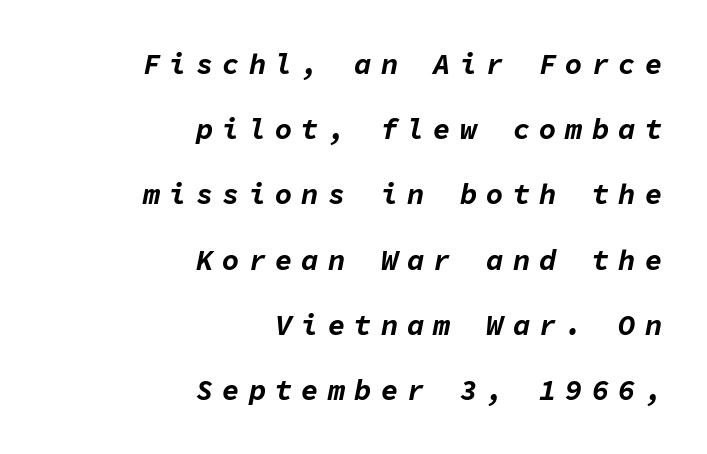
The image shows 29 px bold type, italic (leaning right), monospaced; set right-aligned, loose line spacing (2.25x), unusually wide letter spacing (+0.31 em), not underlined; low stroke contrast and a medium x-height.
